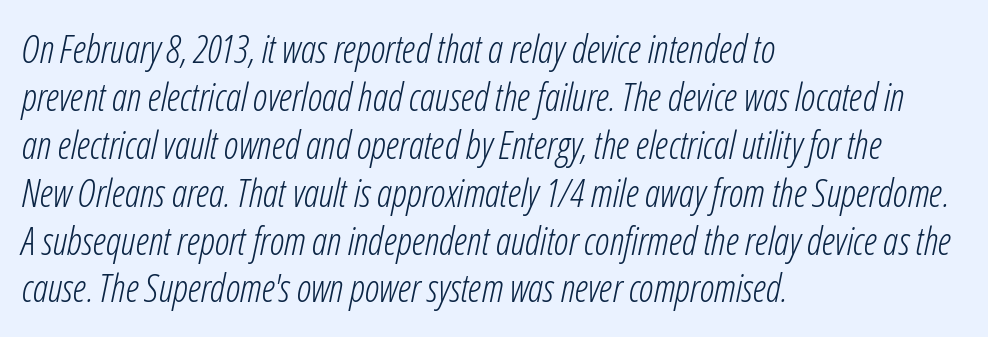
The tracking reads as untouched default to a designer's eye. Rows of type keep a routine distance in the vertical direction. No word sits above an underline. Stroke thickness stays within the range of a standard reading face or lighter.
